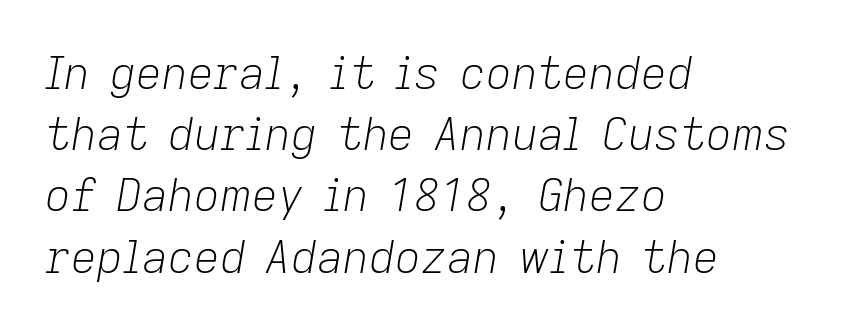
Q: Is the text bold? A: No.
Q: Is the text italic (slanted)? A: Yes, it leans right by about 9 degrees.
Q: Is the text underlined? A: No.
Q: How is the paragraph aligned? A: Left-aligned.
Q: Is the spacing between letters normal or unusually wide? A: Normal.
Q: Is the spacing between lines tight, normal or loose? A: Normal.
Q: Width (condensed, normal, or wide)? A: Normal.
Q: Stroke contrast? A: Low.
Q: x-height? A: Medium.
Q: Monospaced? A: No.
